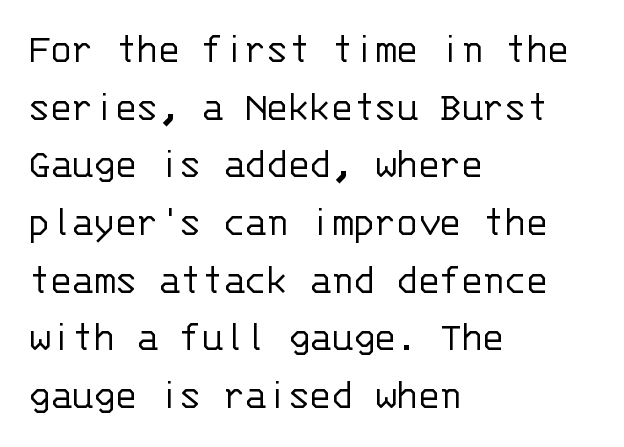
Unlike italic type, these characters show no tilt at all. Horizontal alignment here is leftward, the default for most running prose. You could call the tracking neutral — neither tight nor loose. The type family on display is of the sans-serif kind. Honestly, the row spacing looks completely unremarkable.
